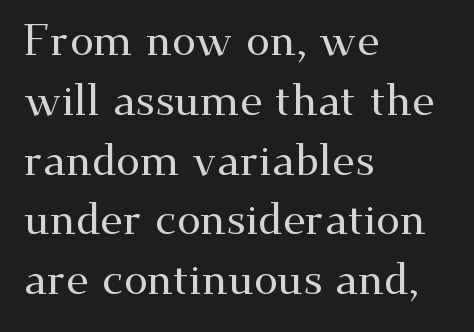
The image shows 43 px wide serif type, upright; set left-aligned, normal line spacing (1.39x), normal letter spacing, not underlined; medium stroke contrast and a small x-height.
